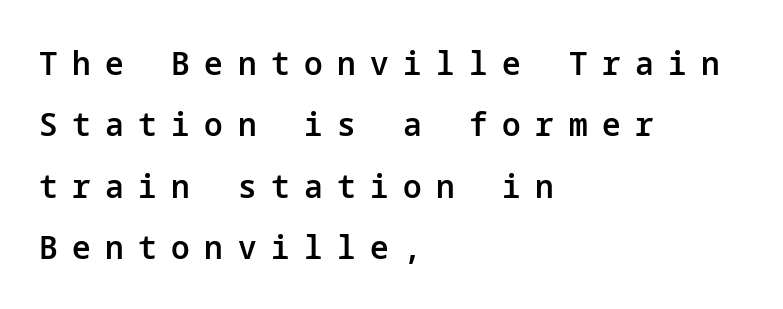
The image shows 33 px semibold sans-serif type, upright; set left-aligned, line spacing 1.86x, unusually wide letter spacing (+0.44 em), not underlined; low stroke contrast and a medium x-height.
